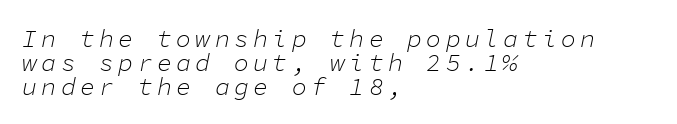
The glyphs look as if they've been sheared to an angle. The font sits on the lighter half of the weight spectrum, regular included. Teacher's note: observe the even left margin — that is flush-left alignment. Baseline-to-baseline distance is barely more than the letter height.
